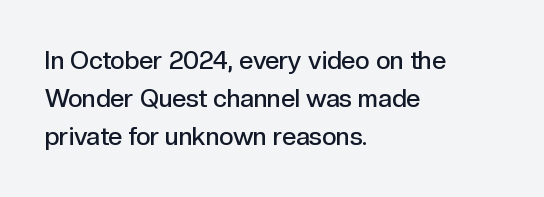
The image shows 25 px text type, upright; set left-aligned, normal line spacing (1.53x), normal letter spacing, not underlined.
